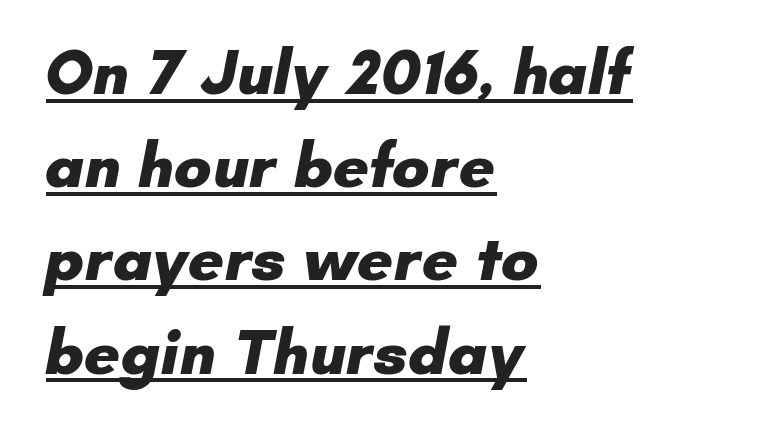
The image shows 63 px heavy sans-serif type; set left-aligned, normal line spacing (1.48x), normal letter spacing, underlined; low stroke contrast and a small x-height.
